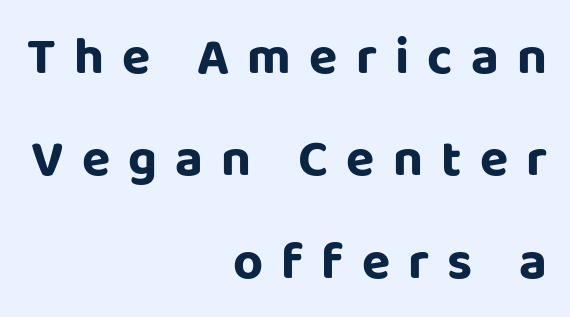
The rendering uses natural spacing where letterforms have individual widths. Notice how the stems are strictly vertical — no italics here. Is the block centered? No — it sits flush against the right margin. If you measured baseline to baseline, you'd find a long distance. Quick note: underline off.
